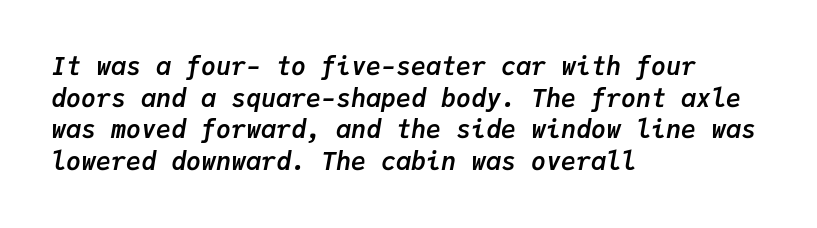
The image shows 25 px bold type, italic (leaning right); set left-aligned, normal line spacing (1.27x), normal letter spacing, not underlined.
